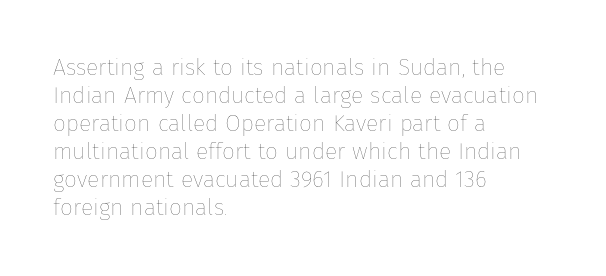
Every stem runs plumb, perpendicular to the baseline. Layout note: lines flush left. Decoration check: the copy has no underline. Short note: letters normally spaced.
